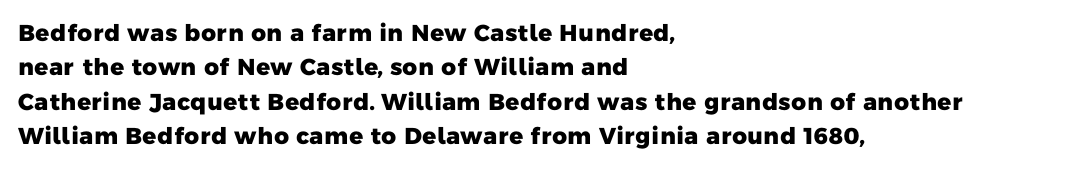
The area under the type is left untouched. Line starts are locked; line ends wander. Regarding leading, the lines here are spaced in the standard way. Heavy, bold letterforms.
